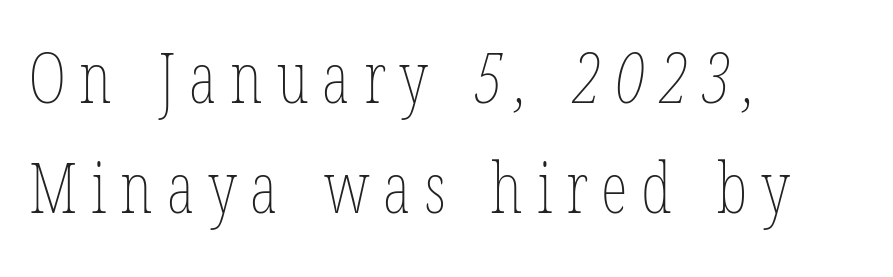
Q: Is the text bold? A: No.
Q: Is the text underlined? A: No.
Q: How is the paragraph aligned? A: Left-aligned.
Q: Is the spacing between letters normal or unusually wide? A: Unusually wide.
Q: Is the spacing between lines tight, normal or loose? A: Normal.
Q: Width (condensed, normal, or wide)? A: Condensed.
Q: Stroke contrast? A: Low.
Q: x-height? A: Medium.
Q: Monospaced? A: No.
